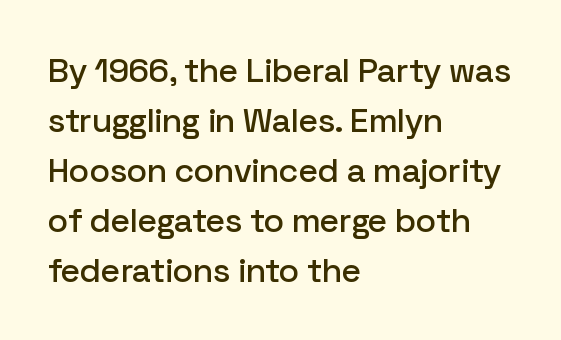
Lines of text with bare space underneath. One glance says typical: line gaps are just what's usual. Note the varied advance widths — an 'i' is clearly narrower than an 'm'. Style check: upright. The setting favours the left margin, as ordinary paragraphs usually do. Does extra space separate the letters? No, they use regular spacing.
